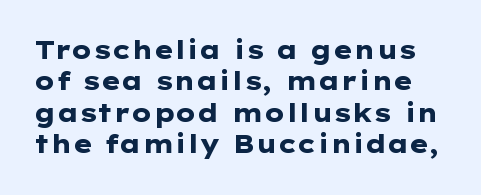
Q: Is the text bold? A: Yes.
Q: Is the text italic (slanted)? A: No, it is upright.
Q: Is the text underlined? A: No.
Q: Is the spacing between letters normal or unusually wide? A: Normal.
Q: Is the spacing between lines tight, normal or loose? A: Normal.
